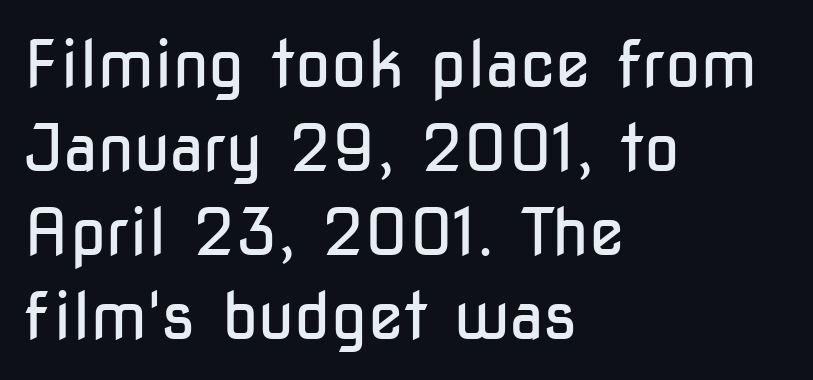
{"serif": "no", "italic": "no", "bold": "no", "weight": "regular", "width": "condensed", "stroke_contrast": "low", "x_height": "medium", "monospaced": "no", "underline": "no", "align": "left", "line_spacing": "normal", "line_spacing_ratio": 1.29, "letter_spacing": "normal", "letter_spacing_em": 0.0, "glyph_px": 65}
